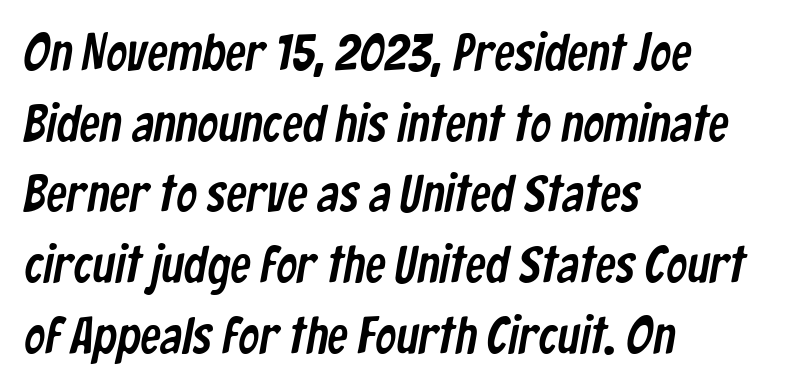
The image shows 52 px condensed sans-serif type; set left-aligned, normal line spacing (1.36x), normal letter spacing, not underlined; low stroke contrast and a medium x-height.
